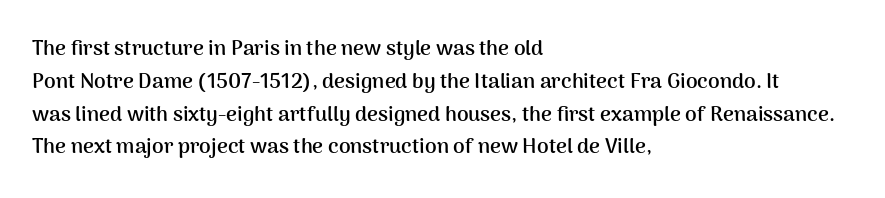
The image shows 21 px bold type, upright; set left-aligned, normal line spacing (1.56x), normal letter spacing, not underlined.
